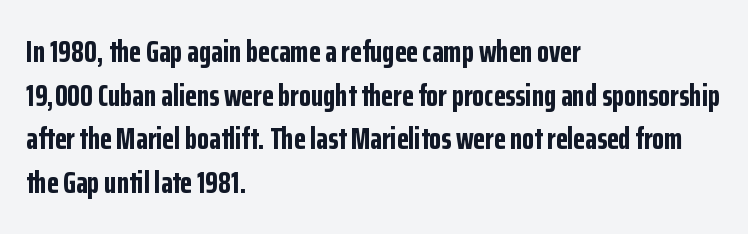
The face used here has the dense, thick strokes of a bold. The lettering stays uniformly vertical, giving the passage a roman look. Inter-character spacing is left at the font's built-in metrics. The text block is weighted toward the left margin, trailing off unevenly rightward.
